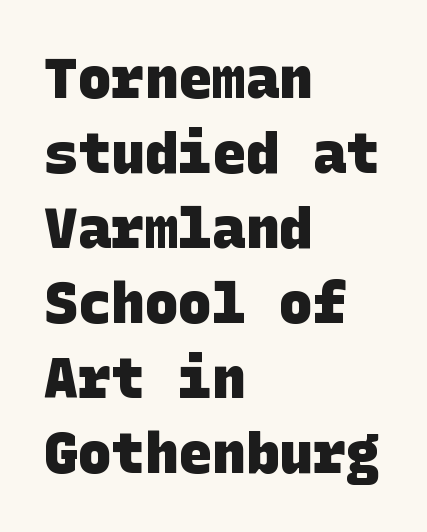
Leading: standard. The letters sit at their default tracking, neither squeezed nor spread. Glance below the letters and you will spot only blank space. Heft: maximum for text — a bold. The designer went with a sans here, leaving each stem footless. Compared with a centered layout, this one pins lines to the left instead.
